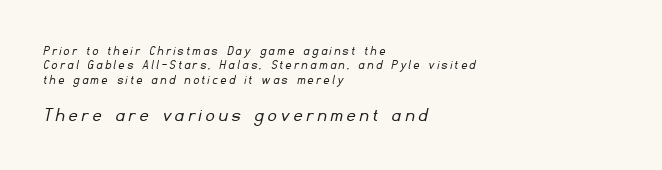
The image shows 21 px text type; set left-aligned, tight line spacing (1.03x), unusually wide letter spacing (+0.21 em), not underlined; the second (bottom) block is 1.5x larger.
